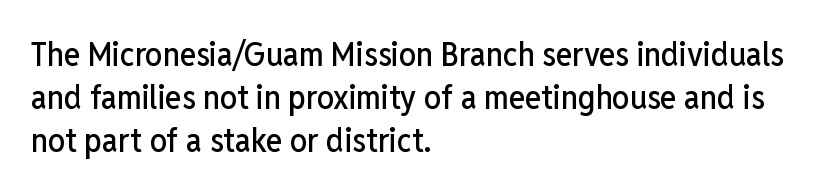
The image shows 34 px condensed sans-serif type, upright; set left-aligned, normal line spacing (1.26x), normal letter spacing, not underlined; low stroke contrast and a medium x-height.
